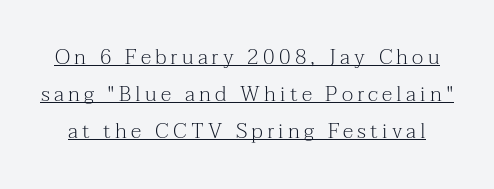
{"italic": "no", "bold": "no", "underline": "yes", "line_spacing_ratio": 1.76, "letter_spacing": "wide", "letter_spacing_em": 0.2, "glyph_px": 21}
